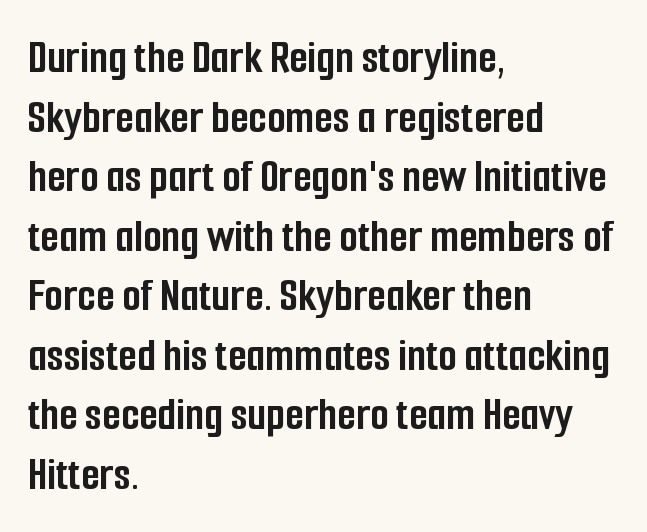
The image shows 48 px semibold, condensed sans-serif type, upright; set left-aligned, line spacing 1.24x, normal letter spacing, not underlined; low stroke contrast and a medium x-height.
